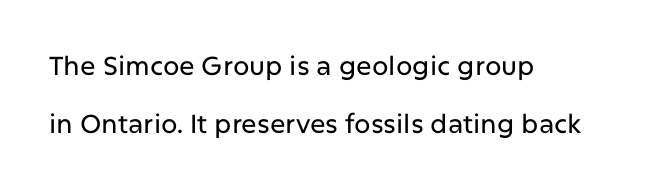
{"italic": "no", "underline": "no", "align": "left", "line_spacing": "loose", "line_spacing_ratio": 2.22, "letter_spacing": "normal", "letter_spacing_em": 0.0, "glyph_px": 26}
